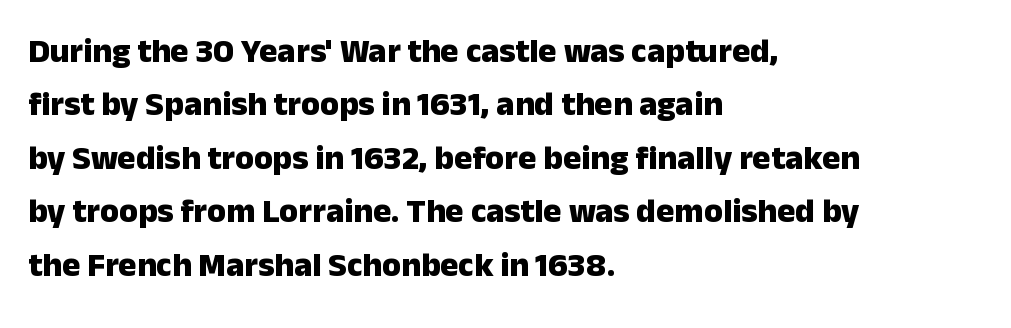
Character widths vary here, with narrow letters taking less room than wide ones. No extra tracking has been applied to these lines. Just letters on the line, the space beneath them empty. Honestly, the row spacing looks completely unremarkable. The face used here has the dense, thick strokes of a bold. The lines in this sample share a left origin and differ only in where they stop.
